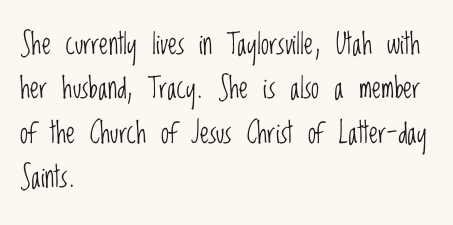
Q: Is the text bold? A: No.
Q: Is the text italic (slanted)? A: No, it is upright.
Q: Is the typeface a serif or a sans-serif typeface? A: Sans-serif.
Q: Is the text underlined? A: No.
Q: How is the paragraph aligned? A: Left-aligned.
Q: Is the spacing between letters normal or unusually wide? A: Normal.
Q: Is the spacing between lines tight, normal or loose? A: Normal.
Q: Width (condensed, normal, or wide)? A: Condensed.
Q: Stroke contrast? A: Low.
Q: x-height? A: Large.
Q: Monospaced? A: No.
